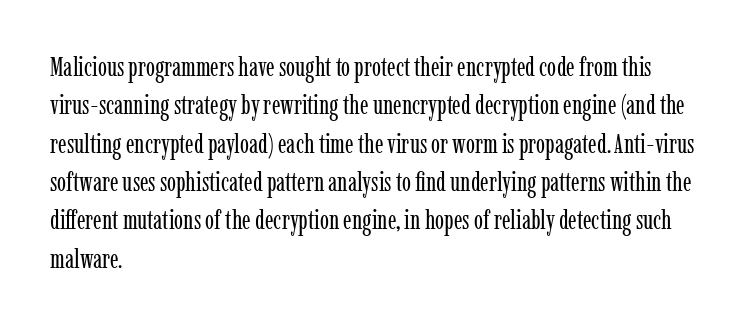
{"italic": "no", "bold": "no", "underline": "no", "align": "left", "line_spacing": "normal", "line_spacing_ratio": 1.42, "letter_spacing": "normal", "letter_spacing_em": 0.0, "glyph_px": 27}
